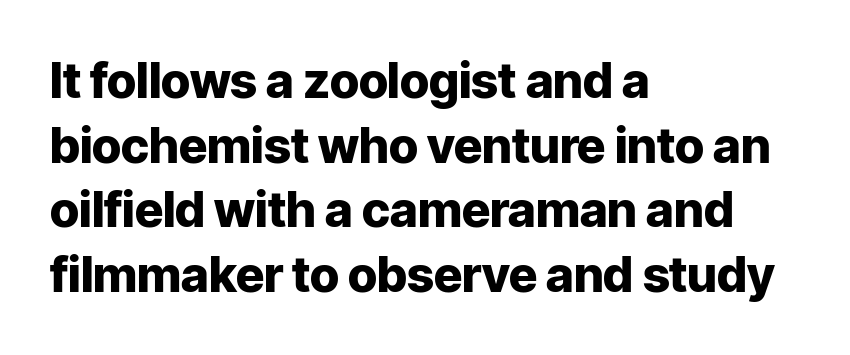
As a designer I'd log this as weight 700, bold. I'd call this a sans setting — the letters go barefoot. Note the varied advance widths — an 'i' is clearly narrower than an 'm'. Does extra space separate the letters? No, they use regular spacing. Left-aligned paragraph, ragged on the right.
